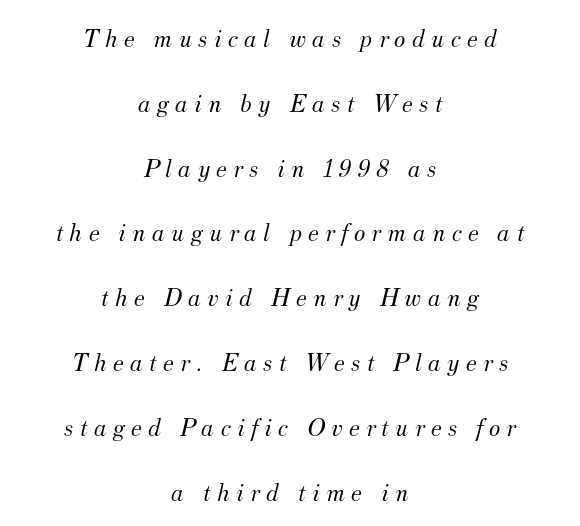
Q: Is the text bold? A: No.
Q: Is the text italic (slanted)? A: Yes, it leans right by about 12 degrees.
Q: Is the text underlined? A: No.
Q: How is the paragraph aligned? A: Centered.
Q: Is the spacing between letters normal or unusually wide? A: Unusually wide.
Q: Is the spacing between lines tight, normal or loose? A: Loose.
